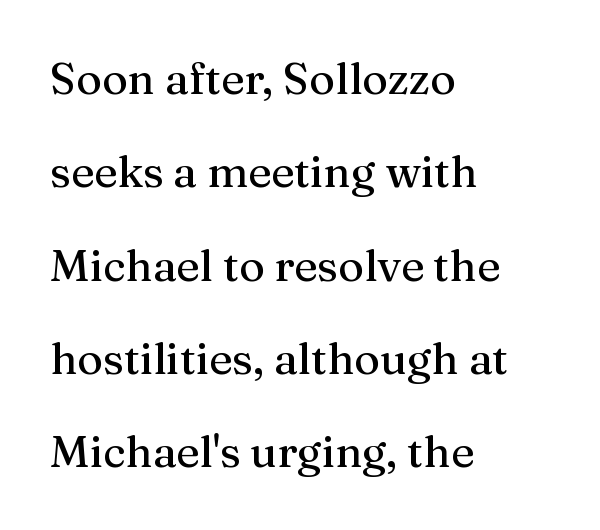
Q: Is the text italic (slanted)? A: No, it is upright.
Q: Is the typeface a serif or a sans-serif typeface? A: Serif.
Q: Is the text underlined? A: No.
Q: How is the paragraph aligned? A: Left-aligned.
Q: Is the spacing between letters normal or unusually wide? A: Normal.
Q: Is the spacing between lines tight, normal or loose? A: Loose.
Q: Width (condensed, normal, or wide)? A: Normal.
Q: Stroke contrast? A: Medium.
Q: x-height? A: Medium.
Q: Monospaced? A: No.
